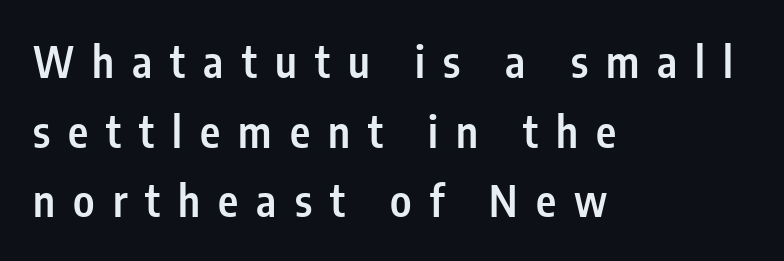
{"serif": "no", "italic": "no", "bold": "semi", "weight": "semibold", "width": "condensed", "stroke_contrast": "low", "x_height": "medium", "monospaced": "no", "underline": "no", "align": "left", "line_spacing": "normal", "line_spacing_ratio": 1.62, "letter_spacing": "wide", "letter_spacing_em": 0.42, "glyph_px": 43}
